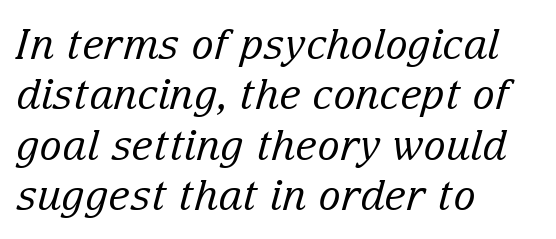
Q: Is the text bold? A: No.
Q: Is the text italic (slanted)? A: Yes, it leans right by about 15 degrees.
Q: Is the typeface a serif or a sans-serif typeface? A: Serif.
Q: Is the text underlined? A: No.
Q: How is the paragraph aligned? A: Left-aligned.
Q: Is the spacing between letters normal or unusually wide? A: Normal.
Q: Width (condensed, normal, or wide)? A: Normal.
Q: Stroke contrast? A: Low.
Q: x-height? A: Medium.
Q: Monospaced? A: No.
